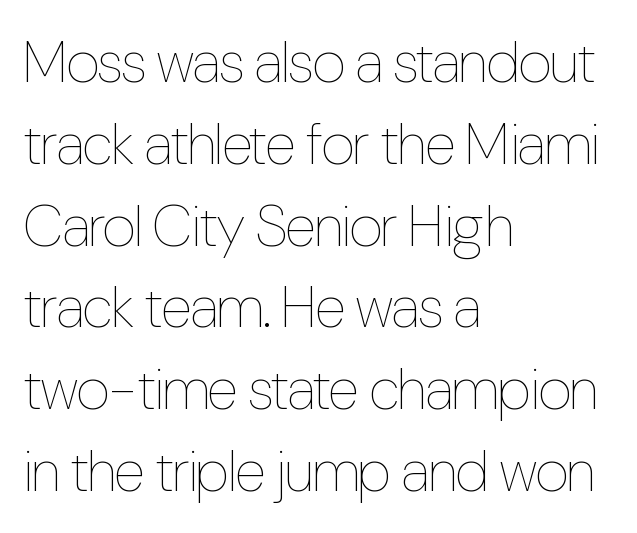
The space between consecutive lines is moderate. Is the stroke heavy? The answer is a plain regular-or-lighter. Descender tails drop into unmarked territory. Ordinary non-slanted type is in use. The letters advance in unequal steps, a hallmark of proportional type.
